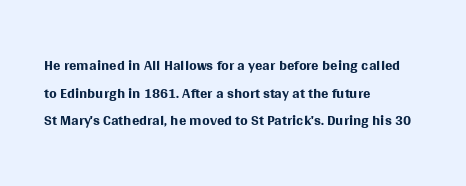
The typeface has the unassuming heft of standard copy or less. Vertical strokes here are truly vertical. A clean baseline with only descenders dipping below it. Default kerning and tracking; the words read as compact shapes.
